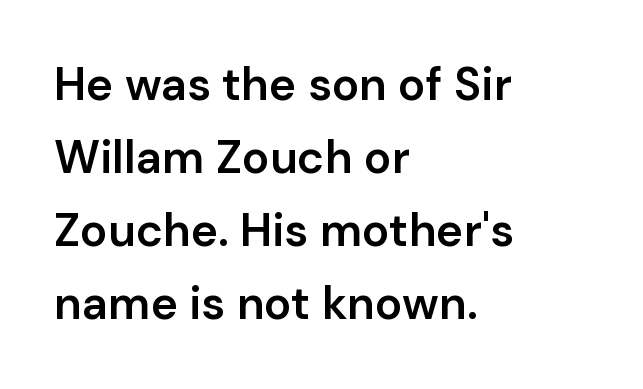
Q: Is the text bold? A: Semi-bold.
Q: Is the text italic (slanted)? A: No, it is upright.
Q: Is the typeface a serif or a sans-serif typeface? A: Sans-serif.
Q: Is the text underlined? A: No.
Q: How is the paragraph aligned? A: Left-aligned.
Q: Is the spacing between letters normal or unusually wide? A: Normal.
Q: Is the spacing between lines tight, normal or loose? A: Normal.
Q: Width (condensed, normal, or wide)? A: Normal.
Q: Stroke contrast? A: Low.
Q: x-height? A: Medium.
Q: Monospaced? A: No.
